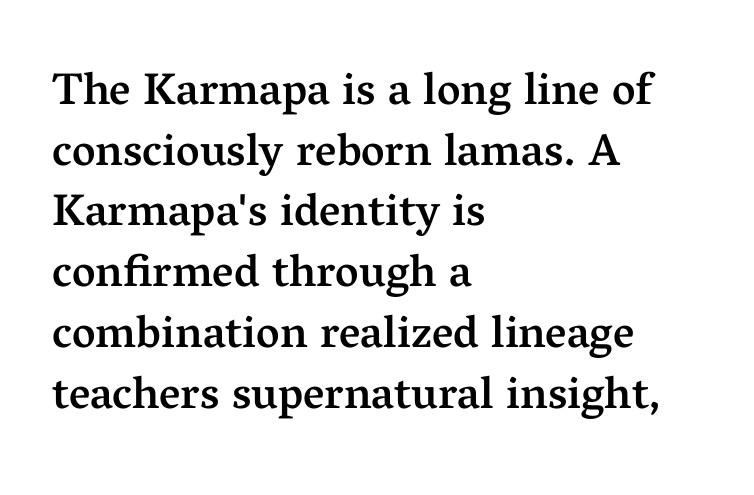
The rendering anchors every line to the left-hand side. Honestly, the letter spacing is just normal — you wouldn't notice it. Look at the bottom of the vertical strokes: they flare into serifs here. Glance below the letters and you will spot only blank space. The rendering uses natural spacing where letterforms have individual widths.
